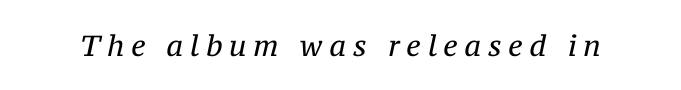
Q: Is the text bold? A: No.
Q: Is the text italic (slanted)? A: Yes, it leans right by about 12 degrees.
Q: Is the typeface a serif or a sans-serif typeface? A: Serif.
Q: Is the text underlined? A: No.
Q: Is the spacing between letters normal or unusually wide? A: Unusually wide.
Q: Width (condensed, normal, or wide)? A: Normal.
Q: Stroke contrast? A: Medium.
Q: x-height? A: Medium.
Q: Monospaced? A: No.
